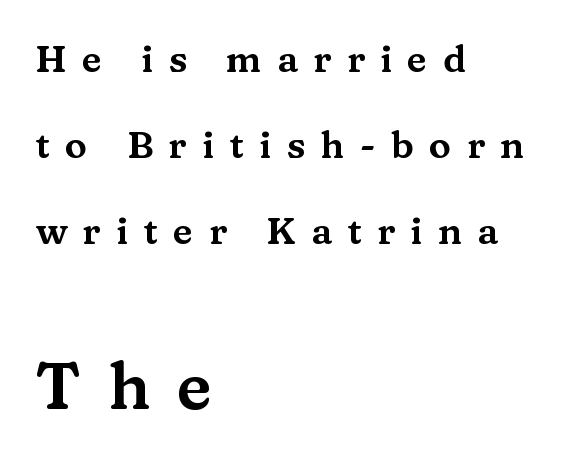
The lines are spread far apart with generous leading. You can tell from the footed stems that serif type was used. The words here are not underlined. The lettering holds an erect, upright posture throughout.
